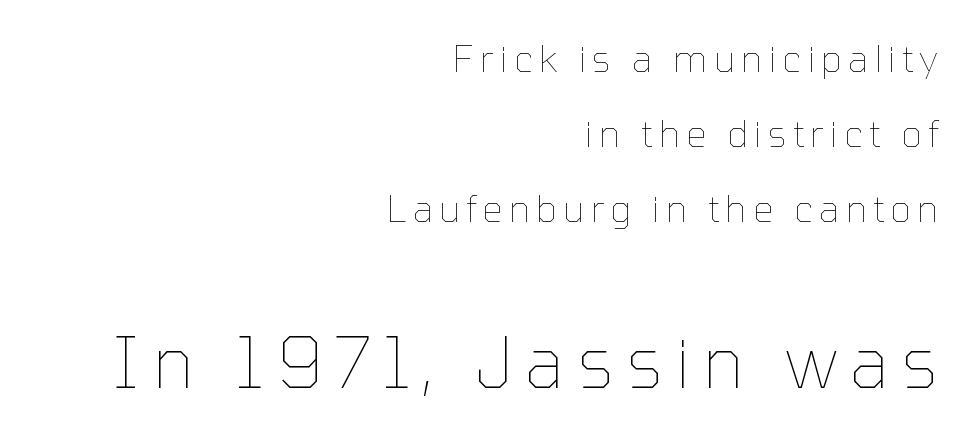
Horizontally, the lines are justified to the trailing edge only. Weight: not bold — regular or lighter. These two chunks differ in scale, with the bottom chunk taking the larger measure. Rows of type keep a wide berth in the vertical direction. Note the varied advance widths — an 'i' is clearly narrower than an 'm'.
